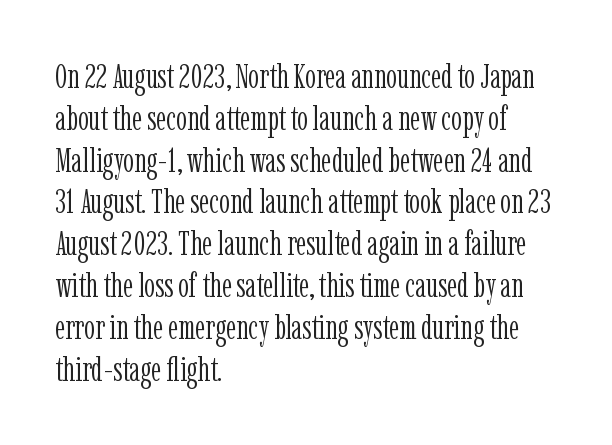
This rendering leaves character spacing at its baseline value. The strip under each line holds only bare page. Bold? No — there's no thickening of the strokes. Note the varied advance widths — an 'i' is clearly narrower than an 'm'.
